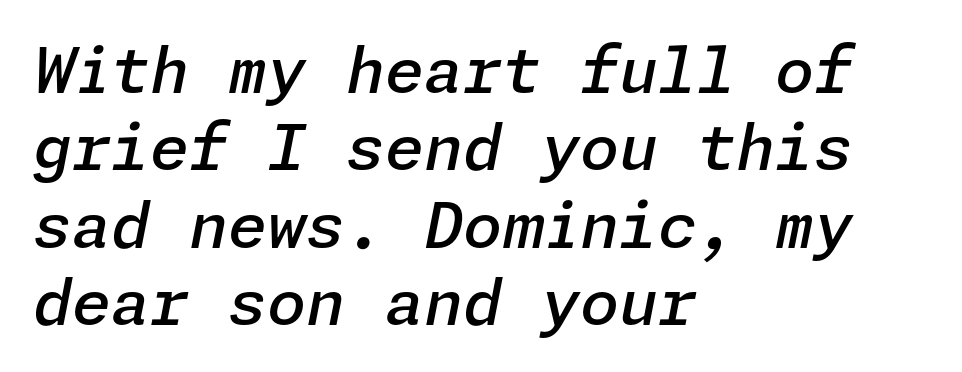
The image shows 63 px semibold type, italic (leaning right); set left-aligned, line spacing 1.23x, normal letter spacing, not underlined; low stroke contrast and a medium x-height.
